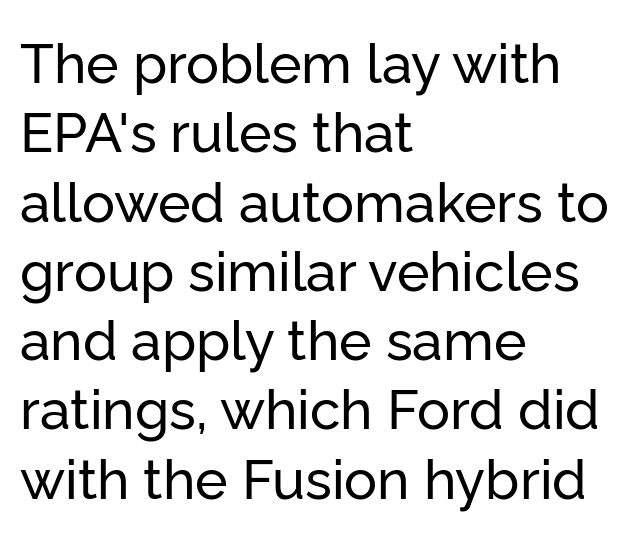
The designer left line spacing at the default. Check the space under the baseline: it is left empty. The face used here is a sans, in the tradition of grotesques and geometrics. The passage shown is typed in a proportional face where columns would drift. The horizontal fit of the characters is conventional and even. A typesetter would mark this as roman, not italic.
